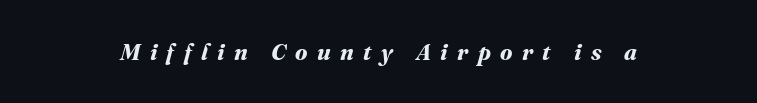
The image shows 23 px bold type; set unusually wide letter spacing (+0.41 em), not underlined.
